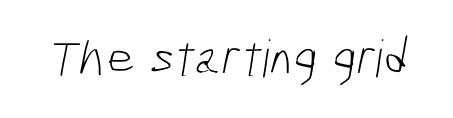
{"serif": "no", "bold": "no", "weight": "light", "width": "condensed", "stroke_contrast": "low", "x_height": "medium", "monospaced": "no", "underline": "no", "letter_spacing": "normal", "letter_spacing_em": 0.0, "glyph_px": 51}
